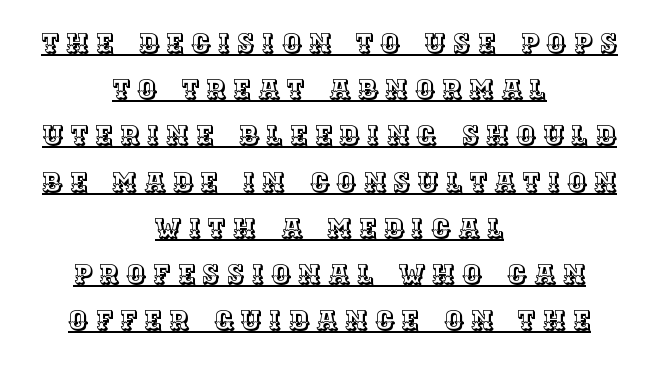
{"italic": "no", "underline": "yes", "align": "center", "line_spacing_ratio": 1.71, "letter_spacing": "wide", "letter_spacing_em": 0.26, "glyph_px": 27}
